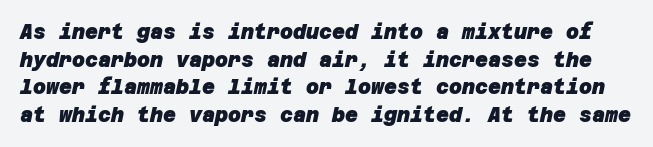
Q: Is the text bold? A: Yes.
Q: Is the text underlined? A: No.
Q: Is the spacing between letters normal or unusually wide? A: Normal.
Q: Is the spacing between lines tight, normal or loose? A: Normal.
